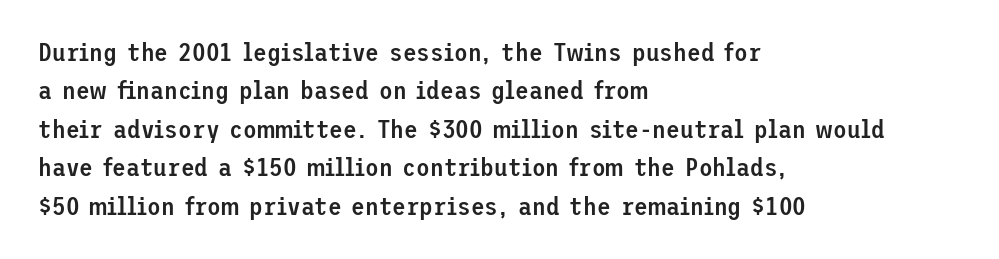
{"italic": "no", "bold": "semi", "underline": "no", "align": "left", "line_spacing": "normal", "line_spacing_ratio": 1.54, "letter_spacing": "normal", "letter_spacing_em": 0.0, "glyph_px": 25}
